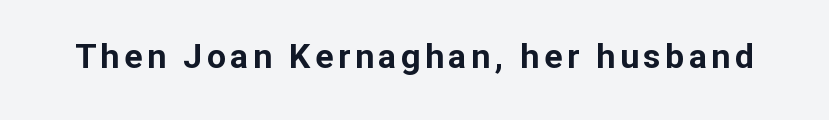
The image shows 34 px bold sans-serif type, upright; set not underlined; low stroke contrast and a medium x-height.
